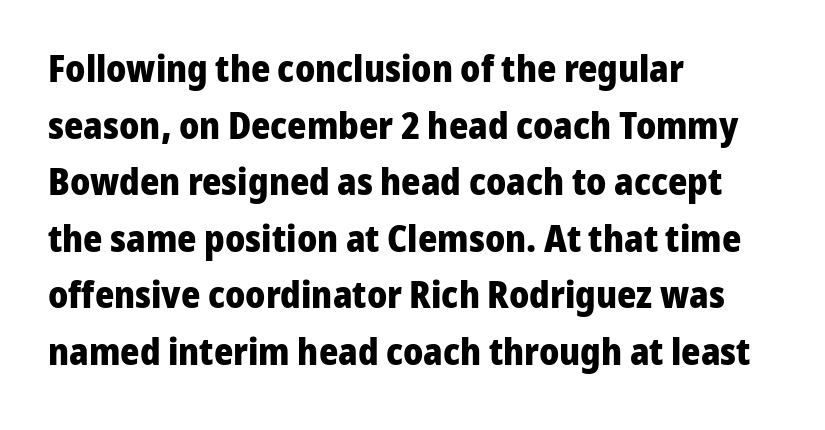
{"serif": "no", "italic": "no", "bold": "yes", "weight": "heavy", "width": "normal", "stroke_contrast": "low", "x_height": "medium", "monospaced": "no", "underline": "no", "align": "left", "line_spacing": "normal", "line_spacing_ratio": 1.53, "letter_spacing": "normal", "letter_spacing_em": 0.0, "glyph_px": 37}
